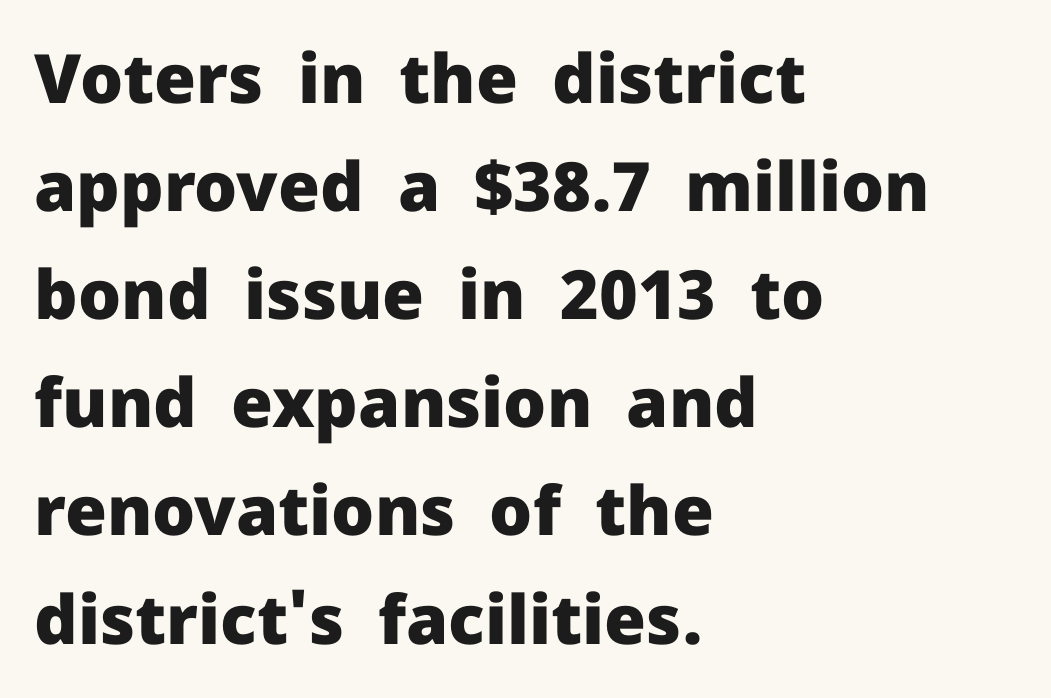
{"serif": "no", "italic": "no", "bold": "yes", "weight": "heavy", "width": "normal", "stroke_contrast": "low", "x_height": "medium", "monospaced": "no", "underline": "no", "align": "left", "line_spacing": "normal", "line_spacing_ratio": 1.59, "letter_spacing": "normal", "letter_spacing_em": 0.0, "glyph_px": 68}
